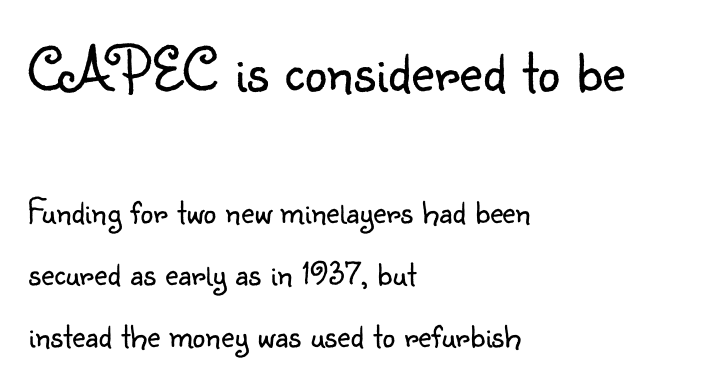
{"serif": "no", "italic": "no", "bold": "no", "weight": "light", "width": "normal", "stroke_contrast": "low", "x_height": "small", "monospaced": "no", "underline": "no", "align": "left", "line_spacing_ratio": 1.72, "letter_spacing": "normal", "letter_spacing_em": 0.0, "larger_block": "first", "size_ratio": 1.75, "glyph_px": 63}
